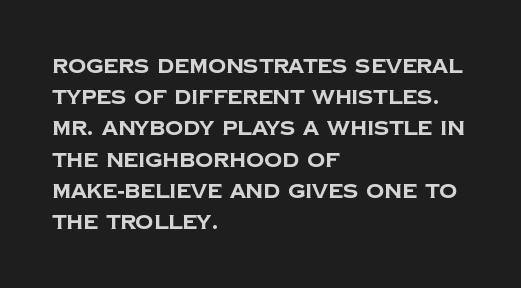
The image shows 20 px bold type; set left-aligned, normal line spacing (1.56x), normal letter spacing, not underlined.
